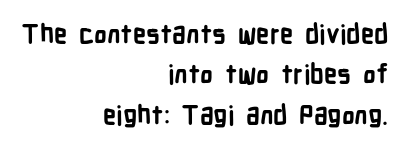
Does the weight exceed regular? Yes, all the way to bold. A bare baseline throughout the passage. Horizontally, the lines are justified to the trailing edge only. One glance says typical: line gaps are just what's usual.
